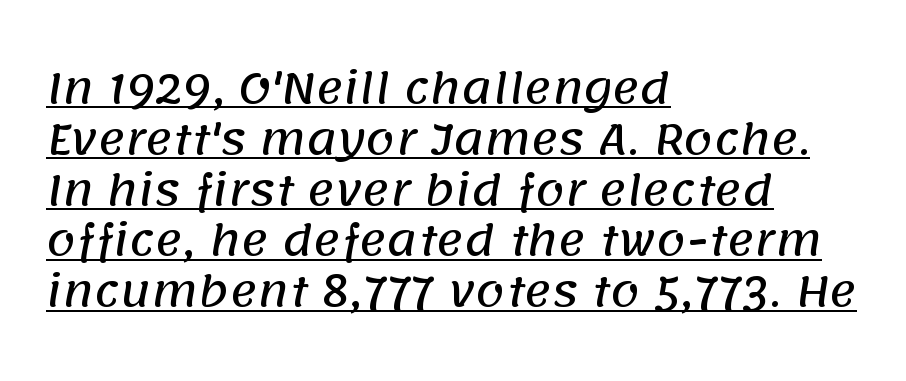
{"serif": "no", "width": "normal", "stroke_contrast": "low", "x_height": "large", "monospaced": "no", "underline": "yes", "align": "left", "line_spacing_ratio": 1.21, "letter_spacing": "normal", "letter_spacing_em": 0.0, "glyph_px": 42}
